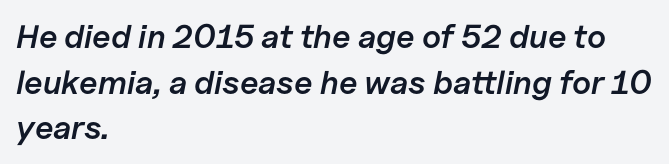
{"italic": "yes", "lean": "right", "slant_degrees": 11, "bold": "semi", "weight": "semibold", "width": "normal", "stroke_contrast": "low", "x_height": "medium", "monospaced": "no", "underline": "no", "align": "left", "line_spacing": "normal", "line_spacing_ratio": 1.38, "letter_spacing": "normal", "letter_spacing_em": 0.0, "glyph_px": 33}
